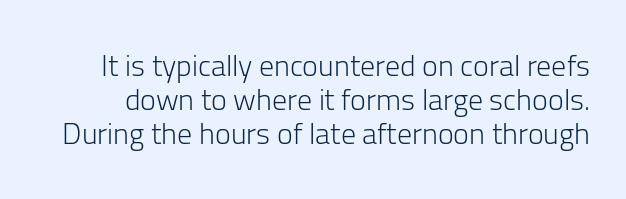
The image shows 30 px light sans-serif type, upright; set tight line spacing (1.14x), normal letter spacing, not underlined; low stroke contrast and a medium x-height.
